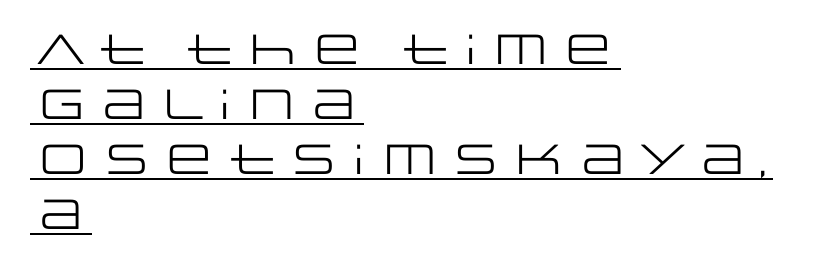
What's the leading like? Ordinary, nothing unusual. A rule runs beneath these lines of type. The weight tops out at a normal text grade. Spacing between characters is what you'd get straight out of the box. Examine the stroke ends and you'll find no serifs. The rendering uses natural spacing where letterforms have individual widths.
